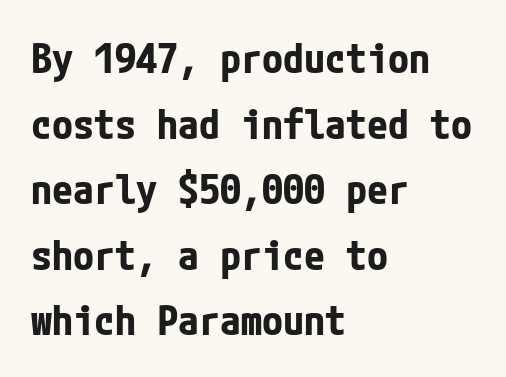
{"serif": "no", "italic": "no", "bold": "yes", "weight": "bold", "width": "condensed", "stroke_contrast": "low", "x_height": "medium", "underline": "no", "align": "left", "line_spacing": "normal", "line_spacing_ratio": 1.56, "letter_spacing": "normal", "letter_spacing_em": 0.0, "glyph_px": 42}
